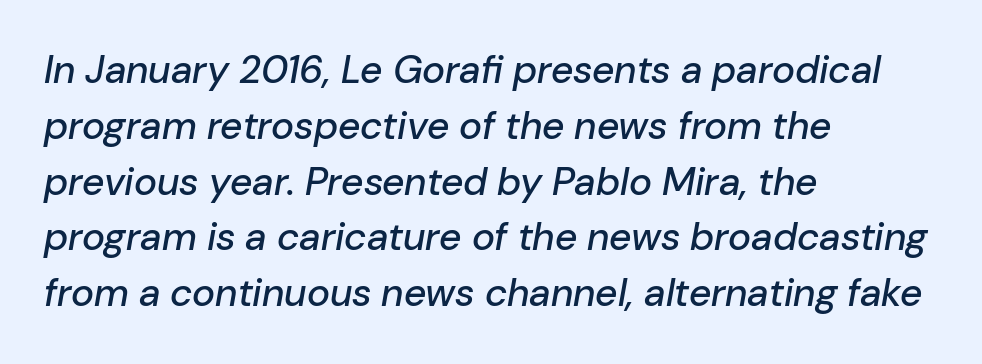
The words here are not underlined. A typesetter would call this proportional, since set widths differ per character. Alignment: flush left. If you drew a line through each stem, it would be angled. Students, observe: this is what conventionally led text looks like. Characters follow at the spacing the type designer built in.
